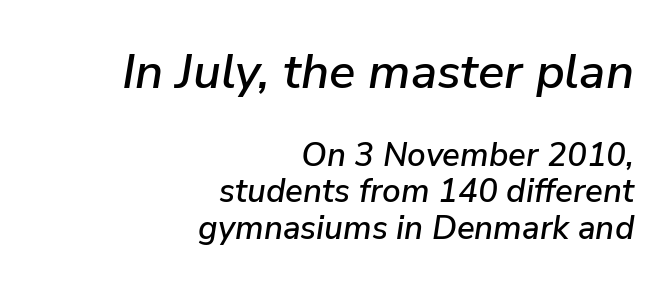
Q: Is the text italic (slanted)? A: Yes, it leans right by about 9 degrees.
Q: Is the text underlined? A: No.
Q: How is the paragraph aligned? A: Right-aligned.
Q: Is the spacing between letters normal or unusually wide? A: Normal.
Q: Is the spacing between lines tight, normal or loose? A: Tight.
Q: Which block of text is set in a larger size, the first (top) or the second (bottom)? A: The first (top) one.
Q: Width (condensed, normal, or wide)? A: Normal.
Q: Stroke contrast? A: Low.
Q: x-height? A: Medium.
Q: Monospaced? A: No.
